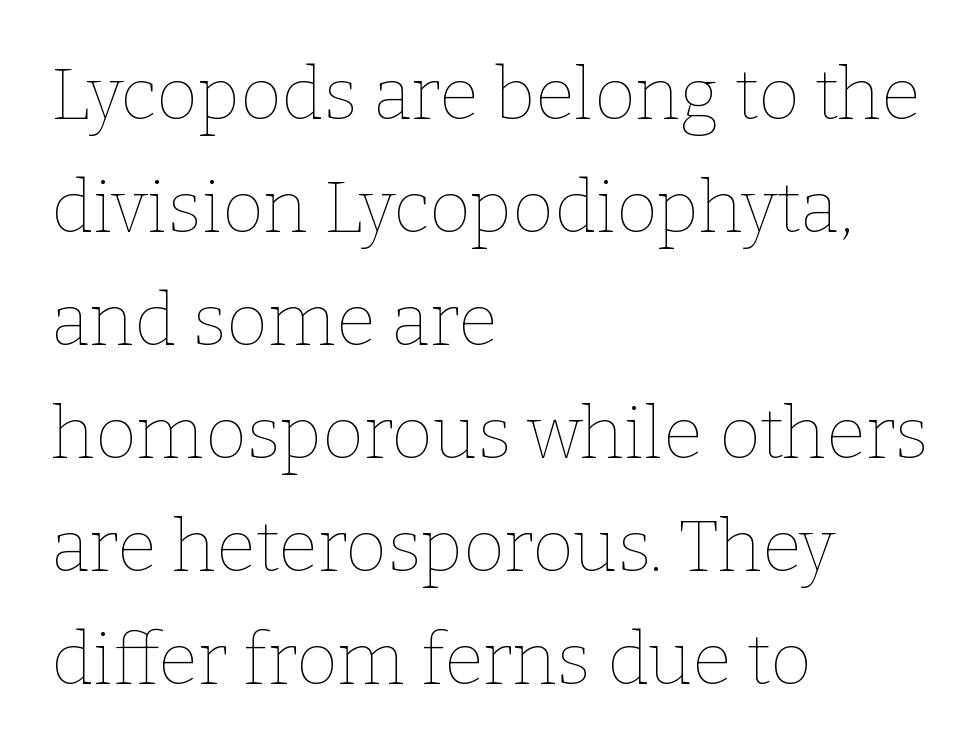
Q: Is the text bold? A: No.
Q: Is the text italic (slanted)? A: No, it is upright.
Q: Is the text underlined? A: No.
Q: How is the paragraph aligned? A: Left-aligned.
Q: Is the spacing between letters normal or unusually wide? A: Normal.
Q: Is the spacing between lines tight, normal or loose? A: Normal.
Q: Width (condensed, normal, or wide)? A: Normal.
Q: Stroke contrast? A: Low.
Q: x-height? A: Medium.
Q: Monospaced? A: No.
